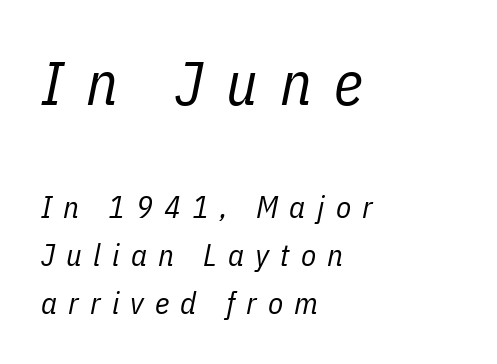
The image shows 62 px regular-weight, condensed type, italic (leaning right); set left-aligned, normal line spacing (1.54x), unusually wide letter spacing (+0.36 em), not underlined; the first (top) block is 2.0x larger; low stroke contrast and a medium x-height.
